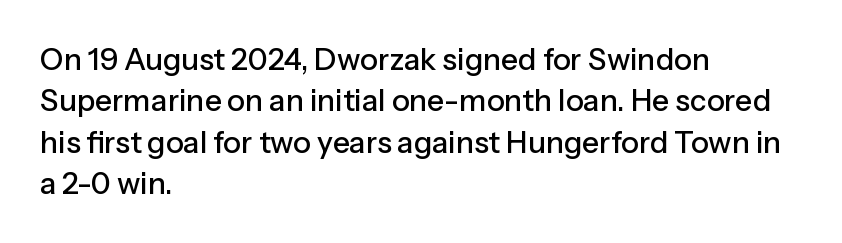
{"serif": "no", "italic": "no", "width": "normal", "stroke_contrast": "low", "x_height": "medium", "monospaced": "no", "underline": "no", "align": "left", "line_spacing": "normal", "line_spacing_ratio": 1.38, "letter_spacing": "normal", "letter_spacing_em": 0.0, "glyph_px": 30}
